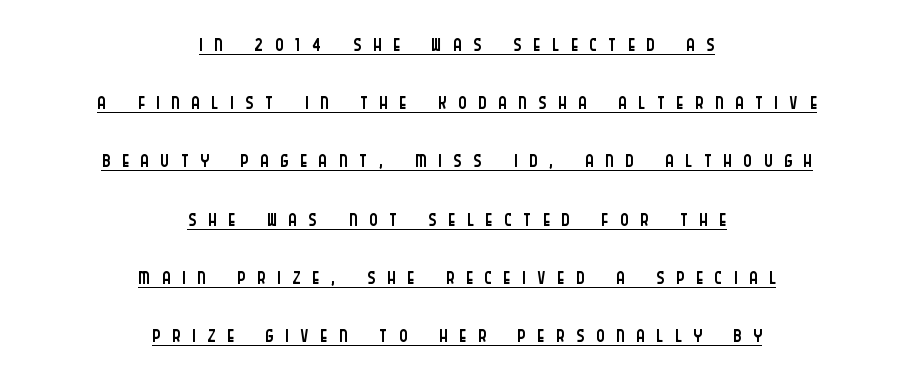
Q: Is the text bold? A: No.
Q: Is the text italic (slanted)? A: No, it is upright.
Q: Is the typeface a serif or a sans-serif typeface? A: Sans-serif.
Q: Is the text underlined? A: Yes.
Q: How is the paragraph aligned? A: Centered.
Q: Is the spacing between letters normal or unusually wide? A: Unusually wide.
Q: Width (condensed, normal, or wide)? A: Condensed.
Q: Stroke contrast? A: Low.
Q: x-height? A: Large.
Q: Monospaced? A: No.
